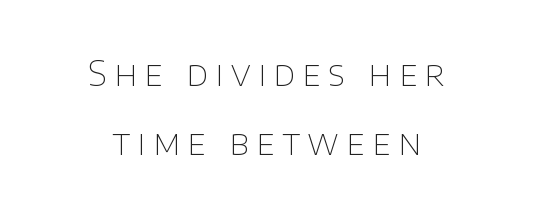
{"serif": "no", "italic": "no", "bold": "no", "weight": "thin", "width": "normal", "stroke_contrast": "low", "x_height": "large", "monospaced": "no", "underline": "no", "align": "center", "line_spacing": "loose", "line_spacing_ratio": 2.04, "letter_spacing": "wide", "letter_spacing_em": 0.22, "glyph_px": 34}
